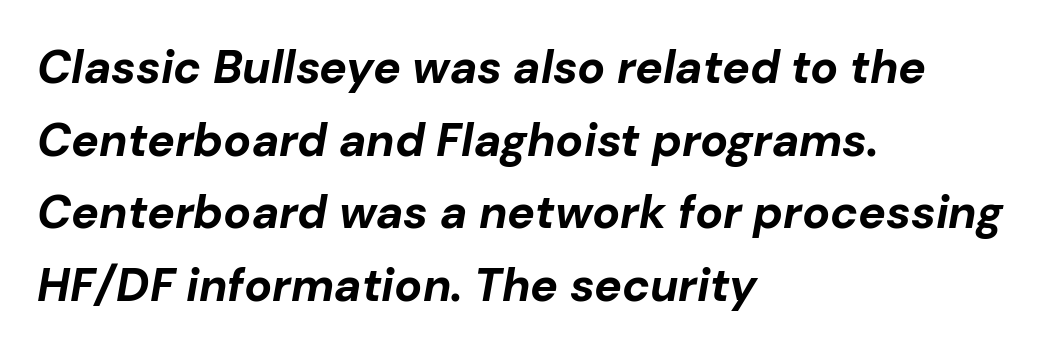
The image shows 46 px bold type, italic (leaning right); set left-aligned, normal line spacing (1.58x), normal letter spacing, not underlined; low stroke contrast and a medium x-height.
